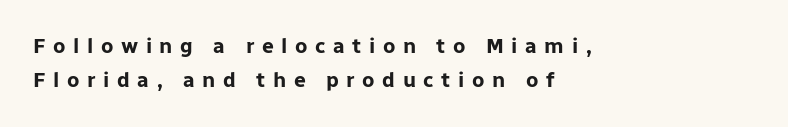
Q: Is the text bold? A: Yes.
Q: Is the text italic (slanted)? A: No, it is upright.
Q: Is the text underlined? A: No.
Q: How is the paragraph aligned? A: Left-aligned.
Q: Is the spacing between letters normal or unusually wide? A: Unusually wide.
Q: Is the spacing between lines tight, normal or loose? A: Normal.
